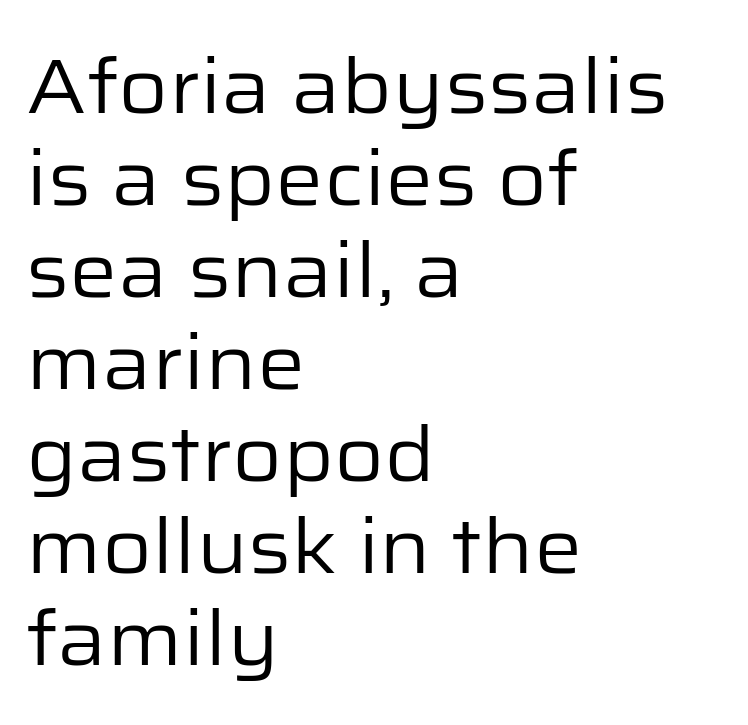
{"serif": "no", "italic": "no", "bold": "no", "weight": "regular", "width": "normal", "stroke_contrast": "low", "x_height": "medium", "monospaced": "no", "underline": "no", "align": "left", "line_spacing_ratio": 1.21, "letter_spacing": "normal", "letter_spacing_em": 0.0, "glyph_px": 76}
